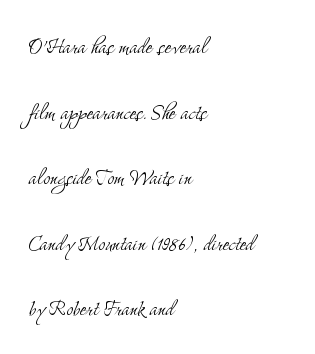
Caption: standard tracking, unaltered. Nobody drew a line under any word here. The block of text is sparse from top to bottom, with ample space between rows. Weight: in the light-to-regular range.
